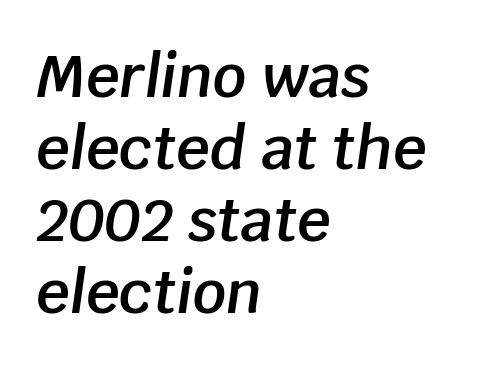
{"italic": "yes", "lean": "right", "slant_degrees": 8, "bold": "semi", "weight": "semibold", "width": "normal", "stroke_contrast": "low", "x_height": "large", "monospaced": "no", "underline": "no", "align": "left", "line_spacing_ratio": 1.22, "letter_spacing": "normal", "letter_spacing_em": 0.0, "glyph_px": 59}
